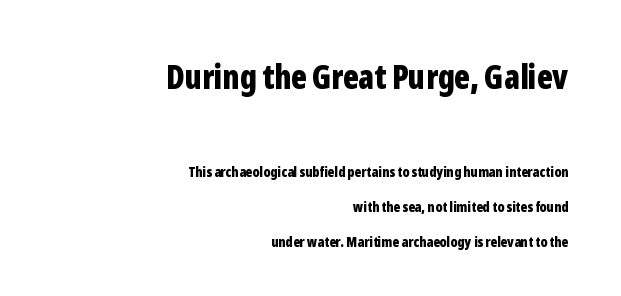
{"serif": "no", "italic": "no", "bold": "yes", "weight": "bold", "width": "condensed", "stroke_contrast": "low", "x_height": "medium", "monospaced": "no", "underline": "no", "align": "right", "line_spacing": "loose", "line_spacing_ratio": 2.5, "letter_spacing": "normal", "letter_spacing_em": 0.0, "larger_block": "first", "size_ratio": 2.36, "glyph_px": 33}
